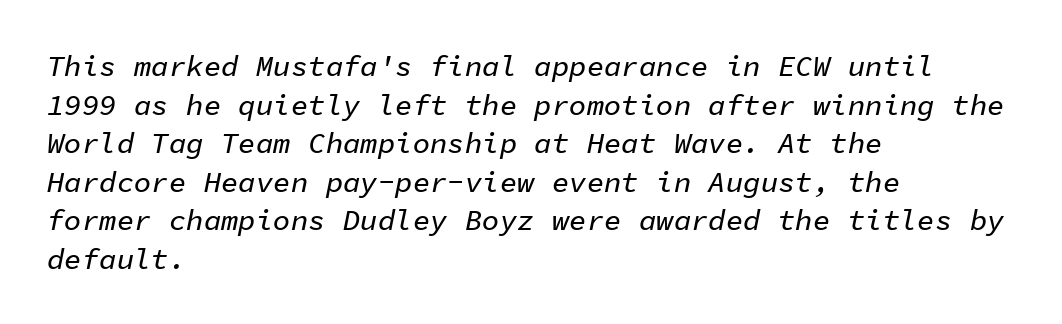
Q: Is the text italic (slanted)? A: Yes, it leans right by about 11 degrees.
Q: Is the text underlined? A: No.
Q: How is the paragraph aligned? A: Left-aligned.
Q: Is the spacing between letters normal or unusually wide? A: Normal.
Q: Is the spacing between lines tight, normal or loose? A: Normal.
Q: Width (condensed, normal, or wide)? A: Normal.
Q: Stroke contrast? A: Low.
Q: x-height? A: Medium.
Q: Monospaced? A: Yes.
